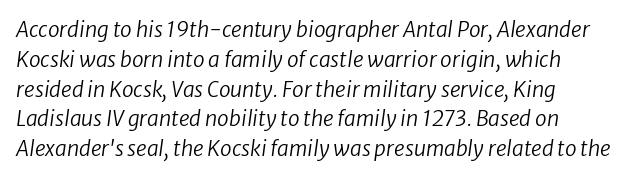
{"bold": "no", "underline": "no", "align": "left", "line_spacing": "normal", "line_spacing_ratio": 1.42, "letter_spacing": "normal", "letter_spacing_em": 0.0, "glyph_px": 21}
